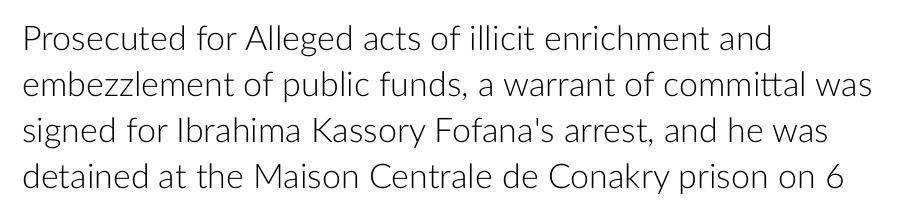
Q: Is the text bold? A: No.
Q: Is the text italic (slanted)? A: No, it is upright.
Q: Is the typeface a serif or a sans-serif typeface? A: Sans-serif.
Q: Is the text underlined? A: No.
Q: How is the paragraph aligned? A: Left-aligned.
Q: Is the spacing between letters normal or unusually wide? A: Normal.
Q: Is the spacing between lines tight, normal or loose? A: Normal.
Q: Width (condensed, normal, or wide)? A: Normal.
Q: Stroke contrast? A: Low.
Q: x-height? A: Medium.
Q: Monospaced? A: No.
